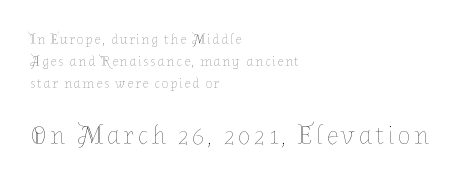
The weight tops out at a normal text grade. Bigger letters appear in the bottom chunk; the top chunk is reduced. These lines sit exactly where default settings would place them. The glyphs are unaccompanied by any horizontal stroke below them.
